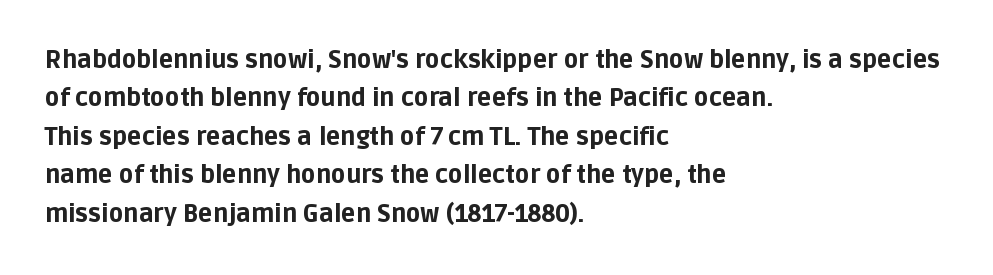
The image shows 24 px bold type, upright; set left-aligned, normal line spacing (1.6x), normal letter spacing, not underlined.
